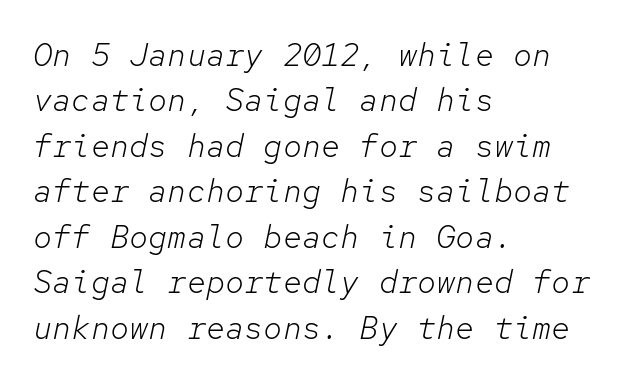
Monospaced: the letters line up in strict vertical columns. The type is set solid horizontally, with unmodified tracking. This sample uses an oblique cut, with every glyph tilted off the vertical. No word sits above an underline. Notice how descenders clear the ascenders below comfortably — that's standard leading.
